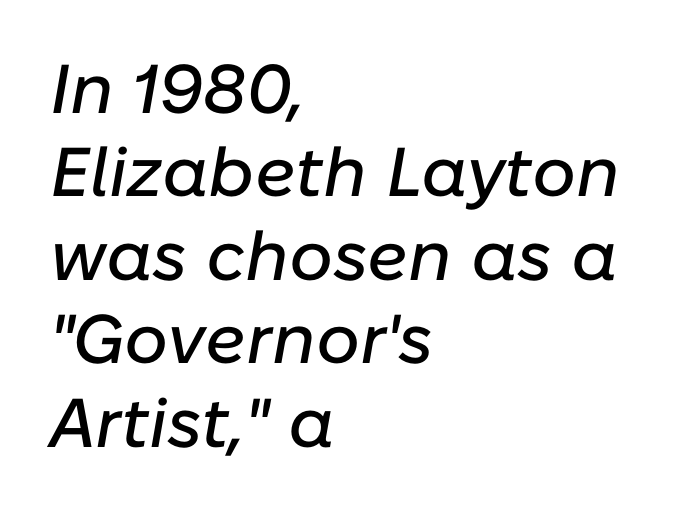
The image shows 69 px text type, italic (leaning right); set left-aligned, line spacing 1.21x, normal letter spacing, not underlined; low stroke contrast and a medium x-height.
